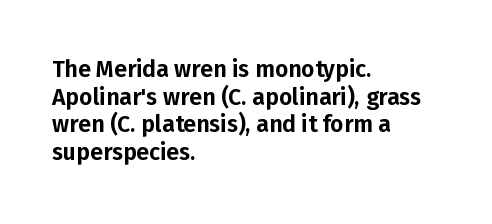
{"italic": "no", "underline": "no", "align": "left", "line_spacing_ratio": 1.2, "letter_spacing": "normal", "letter_spacing_em": 0.0, "glyph_px": 23}
